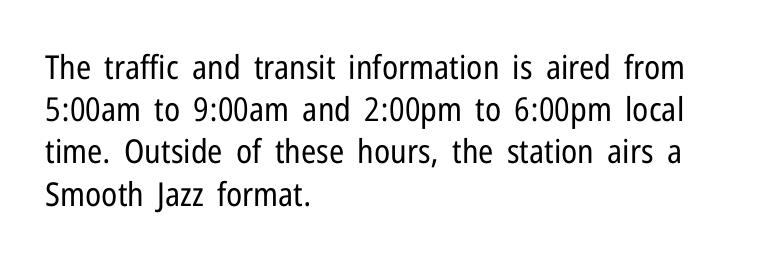
Whoever set this chose a conventional vertical rhythm. Every stem runs plumb, perpendicular to the baseline. Unlike a traditional serif, this face leaves its strokes unadorned. No extra tracking has been applied to these lines.
